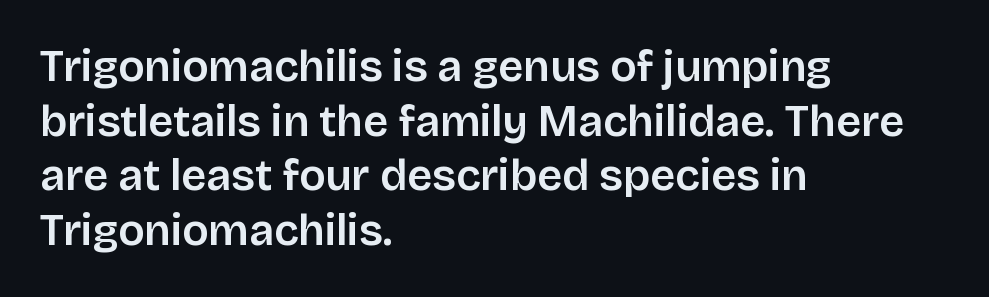
Q: Is the text bold? A: Semi-bold.
Q: Is the text italic (slanted)? A: No, it is upright.
Q: Is the typeface a serif or a sans-serif typeface? A: Sans-serif.
Q: Is the text underlined? A: No.
Q: How is the paragraph aligned? A: Left-aligned.
Q: Is the spacing between letters normal or unusually wide? A: Normal.
Q: Width (condensed, normal, or wide)? A: Normal.
Q: Stroke contrast? A: Low.
Q: x-height? A: Large.
Q: Monospaced? A: No.
